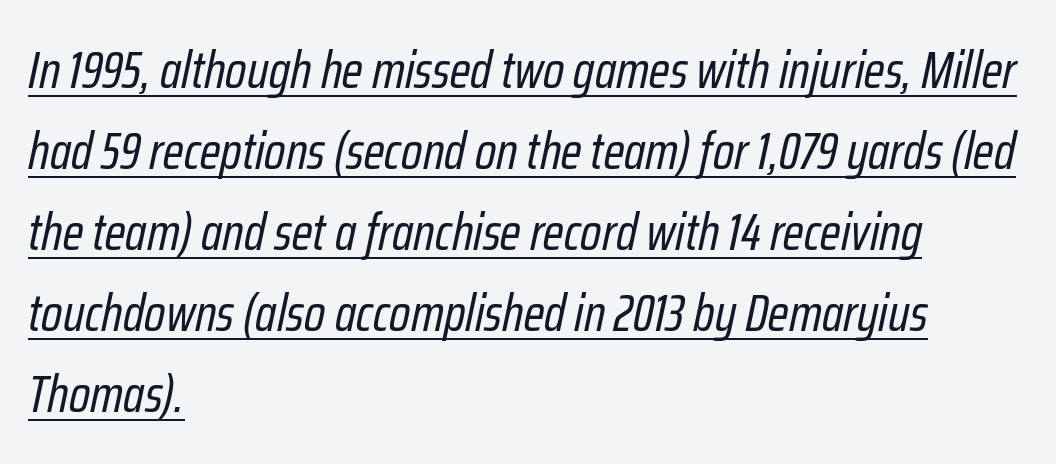
{"italic": "yes", "lean": "right", "slant_degrees": 12, "bold": "no", "weight": "regular", "width": "condensed", "stroke_contrast": "low", "x_height": "medium", "monospaced": "no", "underline": "yes", "align": "left", "line_spacing": "normal", "line_spacing_ratio": 1.56, "letter_spacing": "normal", "letter_spacing_em": 0.0, "glyph_px": 52}
